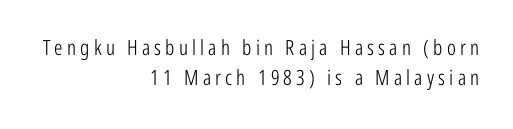
Q: Is the text bold? A: No.
Q: Is the text italic (slanted)? A: No, it is upright.
Q: Is the text underlined? A: No.
Q: How is the paragraph aligned? A: Right-aligned.
Q: Is the spacing between letters normal or unusually wide? A: Unusually wide.
Q: Is the spacing between lines tight, normal or loose? A: Normal.
